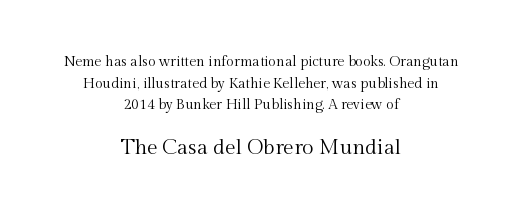
The letters sit at their default tracking, neither squeezed nor spread. These lines stack symmetrically, like a column narrowing and widening about its center. These two chunks differ in scale, with the bottom chunk taking the larger measure. Quick note: interline space is typical. Designer's note — italics off, roman on. Decoration check: the copy has no underline.
